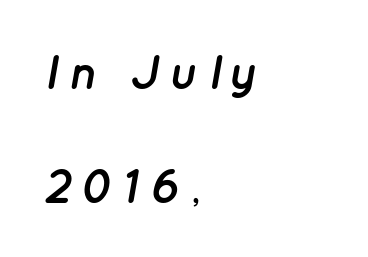
This sample has the flowing, uneven cadence of proportional lettering. The tracking jumps out immediately: characters are airy and widely separated. If you drew a ruler down the left edge, every line would touch it. As a designer I'd log this as weight 700, bold. Underlining? Definitely not there.
